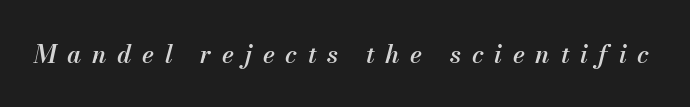
The image shows 25 px text type, italic (leaning right); set unusually wide letter spacing (+0.43 em), not underlined.
